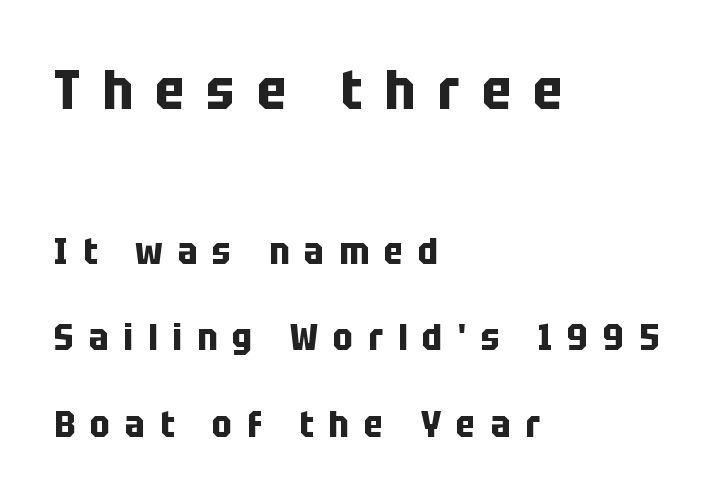
This sample uses an upright cut, with every glyph sitting square on the baseline. Proportional: the letters do not fall into vertical columns. This sample is left-justified, so line endings fall wherever the words run out. The rendering shows plain stroke endings on the letterforms — a sans-serif design.
